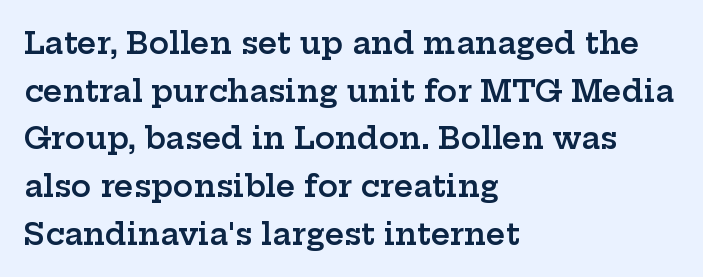
The image shows 30 px semibold, wide serif type, upright; set left-aligned, normal line spacing (1.59x), normal letter spacing, not underlined; low stroke contrast and a medium x-height.
